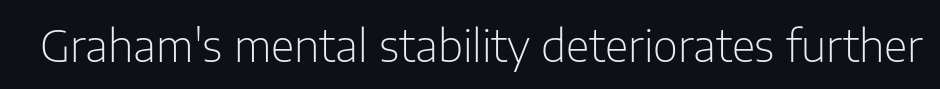
The lettering holds an erect, upright posture throughout. Summary of weight: not heavy and not bold. What stands out about the letter spacing? Nothing — it is the standard amount. The space beneath each line is pristine and unruled.
